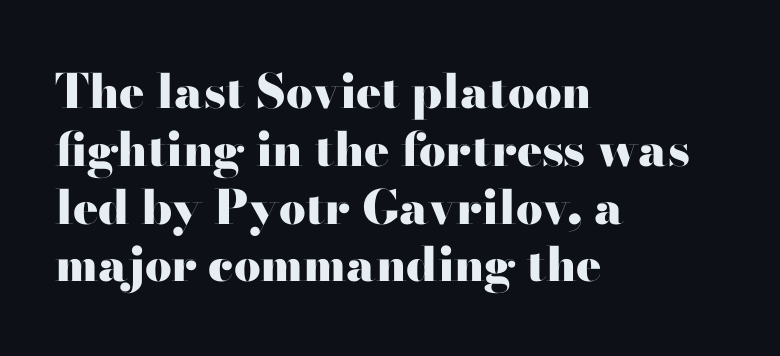
{"serif": "yes", "italic": "no", "bold": "yes", "weight": "heavy", "width": "wide", "stroke_contrast": "high", "x_height": "small", "monospaced": "no", "underline": "no", "align": "left", "line_spacing_ratio": 1.23, "letter_spacing": "normal", "letter_spacing_em": 0.0, "glyph_px": 47}
